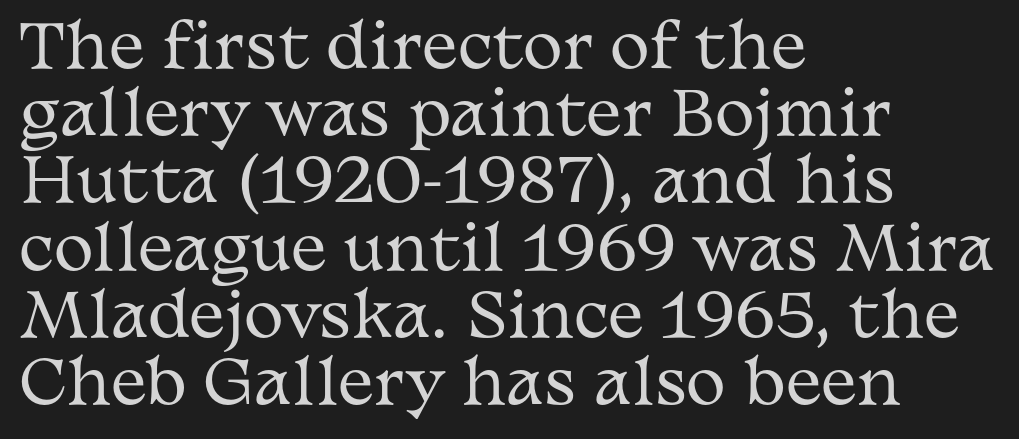
The image shows 60 px regular-weight, wide serif type, upright; set left-aligned, tight line spacing (1.12x), normal letter spacing, not underlined; medium stroke contrast and a medium x-height.
